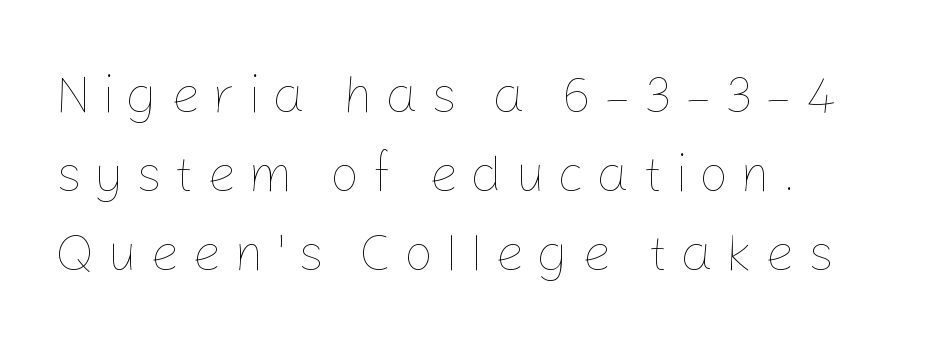
{"italic": "no", "bold": "no", "weight": "thin", "width": "normal", "stroke_contrast": "low", "x_height": "medium", "monospaced": "no", "underline": "no", "line_spacing": "normal", "line_spacing_ratio": 1.49, "letter_spacing": "wide", "letter_spacing_em": 0.22, "glyph_px": 53}
